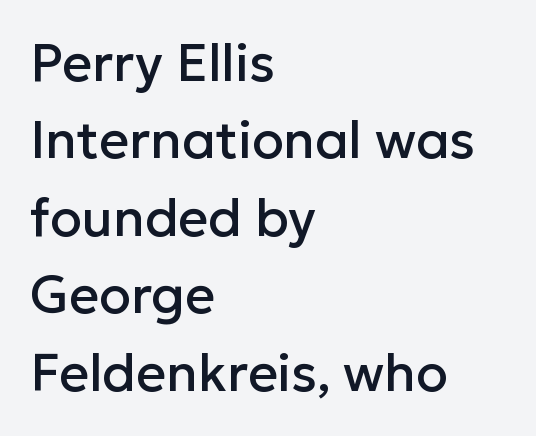
{"serif": "no", "italic": "no", "width": "normal", "stroke_contrast": "low", "x_height": "medium", "monospaced": "no", "underline": "no", "align": "left", "line_spacing": "normal", "line_spacing_ratio": 1.49, "letter_spacing": "normal", "letter_spacing_em": 0.0, "glyph_px": 52}
